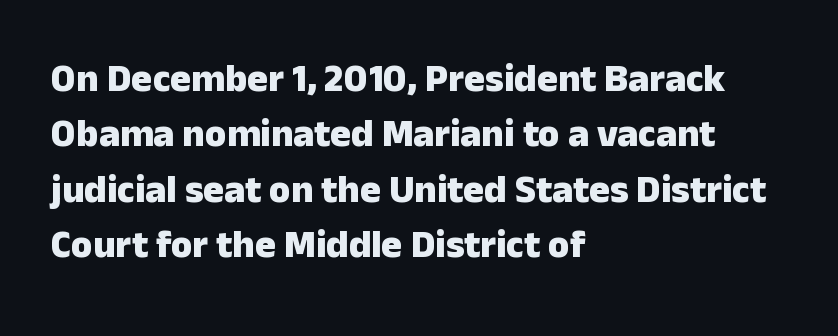
The image shows 39 px heavy sans-serif type, upright; set left-aligned, normal line spacing (1.42x), normal letter spacing, not underlined; low stroke contrast and a medium x-height.
